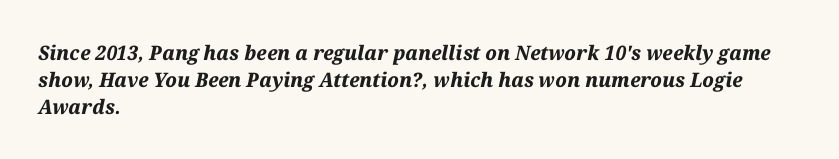
Where is the straight margin? On the left. The foot of each line stays bare and open. The line-height multiplier appears to be the usual default. The text carries the slant typical of an italic or oblique font.
